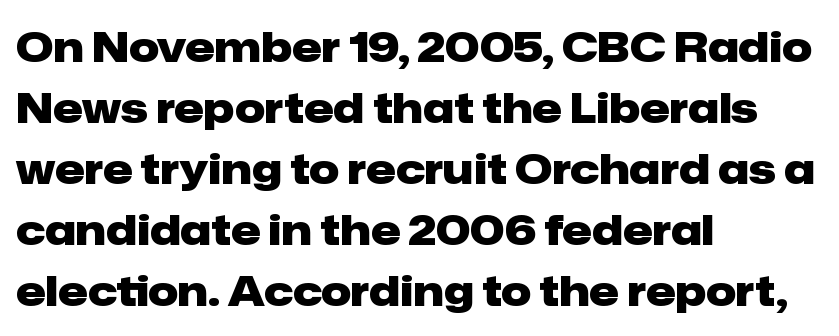
The image shows 42 px heavy sans-serif type, upright; set left-aligned, normal line spacing (1.45x), normal letter spacing, not underlined; low stroke contrast and a medium x-height.
